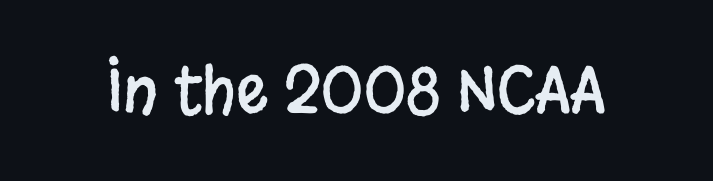
Unmarked baselines from the first word to the last. Do the letters lean? They stand straight. Looks like regular typesetting: each glyph gets only the width it needs. Observe the ordinary spacing: letters are neighbours, not strangers.
